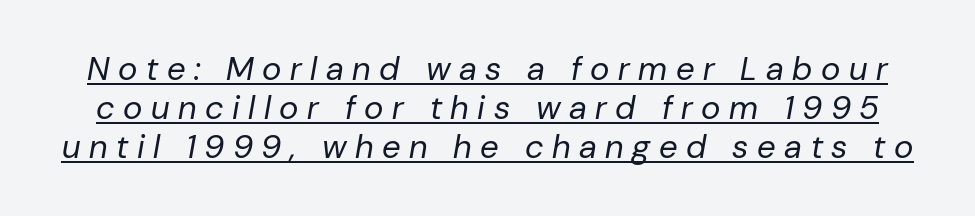
Q: Is the text bold? A: No.
Q: Is the text italic (slanted)? A: Yes, it leans right by about 10 degrees.
Q: Is the text underlined? A: Yes.
Q: Is the spacing between letters normal or unusually wide? A: Unusually wide.
Q: Width (condensed, normal, or wide)? A: Normal.
Q: Stroke contrast? A: Low.
Q: x-height? A: Medium.
Q: Monospaced? A: No.
